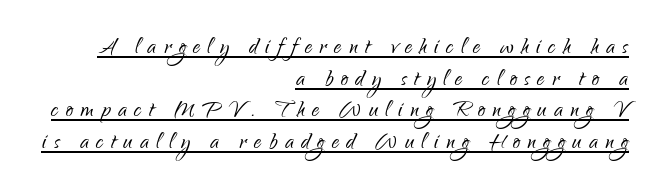
{"serif": "no", "bold": "no", "weight": "light", "width": "condensed", "stroke_contrast": "low", "x_height": "small", "monospaced": "no", "underline": "yes", "align": "right", "line_spacing": "tight", "line_spacing_ratio": 1.09, "letter_spacing": "wide", "letter_spacing_em": 0.26, "glyph_px": 29}
